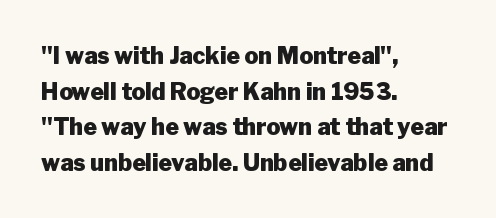
{"italic": "no", "bold": "yes", "underline": "no", "align": "left", "line_spacing": "normal", "line_spacing_ratio": 1.55, "letter_spacing": "normal", "letter_spacing_em": 0.0, "glyph_px": 23}
